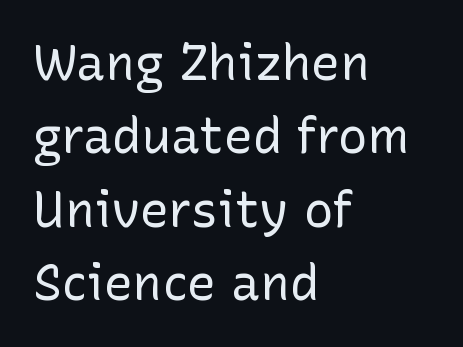
{"serif": "no", "italic": "no", "bold": "no", "weight": "regular", "width": "normal", "stroke_contrast": "low", "x_height": "medium", "monospaced": "no", "underline": "no", "align": "left", "line_spacing": "normal", "line_spacing_ratio": 1.5, "letter_spacing": "normal", "letter_spacing_em": 0.0, "glyph_px": 49}
